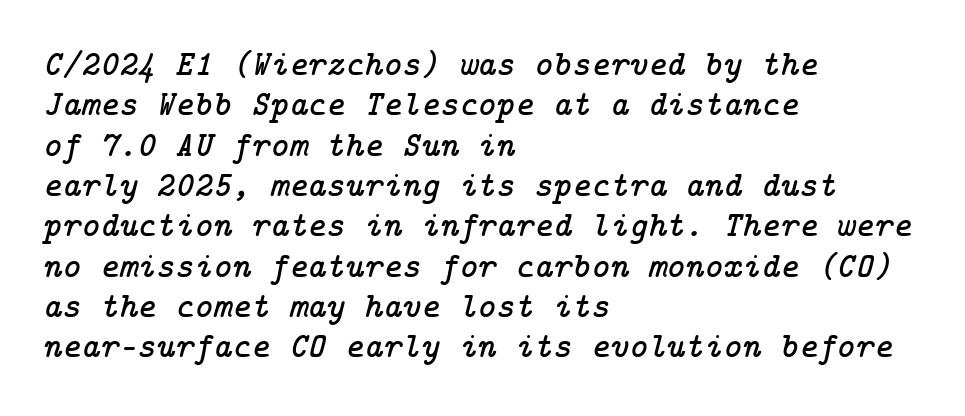
The image shows 36 px serif type, italic (leaning right); set left-aligned, tight line spacing (1.12x), normal letter spacing, not underlined; low stroke contrast and a medium x-height.
